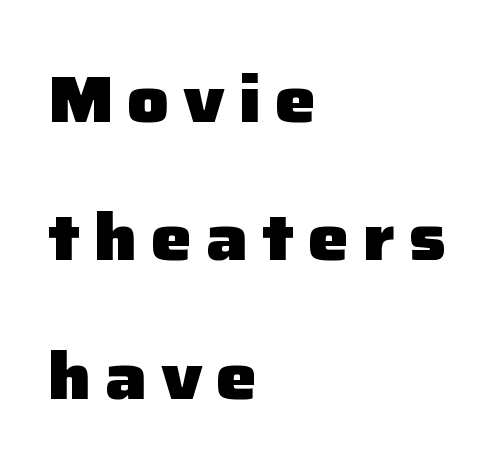
If you measured baseline to baseline, you'd find a long distance. A typesetter would call this heavily tracked-out type. The rendering uses natural spacing where letterforms have individual widths. The type family on display is of the sans-serif kind. The specimen reads as upright at a glance. The specimen omits any rule beneath the text block's lines.
